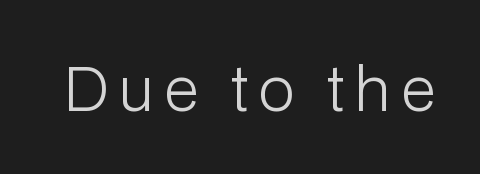
Designer's note — italics off, roman on. You can tell from the bare stems that sans-serif type was used. Underlining? Definitely not there. Is this a fixed-width face? No — the glyphs have proportional, varying widths. Each stroke keeps to a modest, everyday thickness or less.
